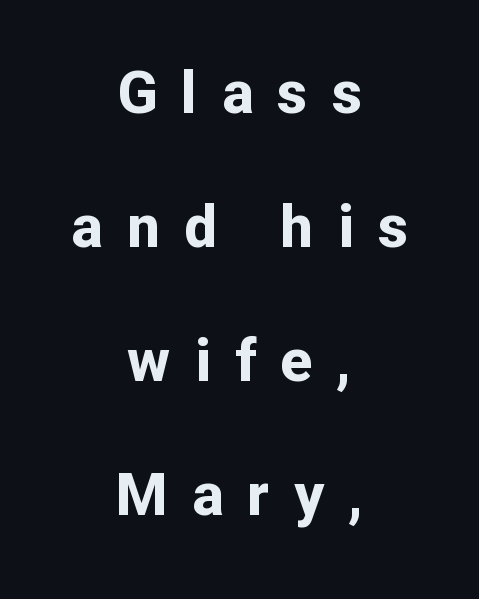
Q: Is the text bold? A: Yes.
Q: Is the text italic (slanted)? A: No, it is upright.
Q: Is the typeface a serif or a sans-serif typeface? A: Sans-serif.
Q: Is the text underlined? A: No.
Q: How is the paragraph aligned? A: Centered.
Q: Is the spacing between letters normal or unusually wide? A: Unusually wide.
Q: Is the spacing between lines tight, normal or loose? A: Loose.
Q: Width (condensed, normal, or wide)? A: Normal.
Q: Stroke contrast? A: Low.
Q: x-height? A: Medium.
Q: Monospaced? A: No.
